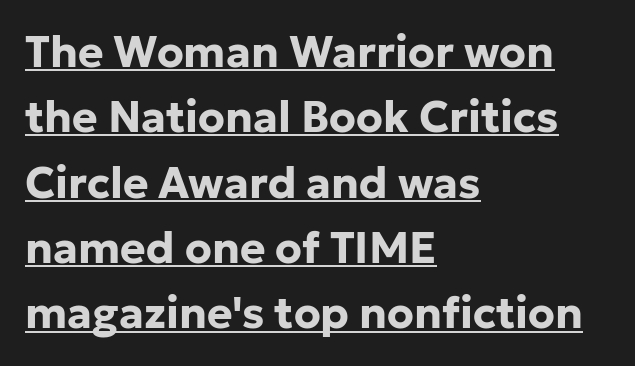
The image shows 43 px bold sans-serif type, upright; set left-aligned, normal line spacing (1.52x), normal letter spacing, underlined; low stroke contrast and a medium x-height.
